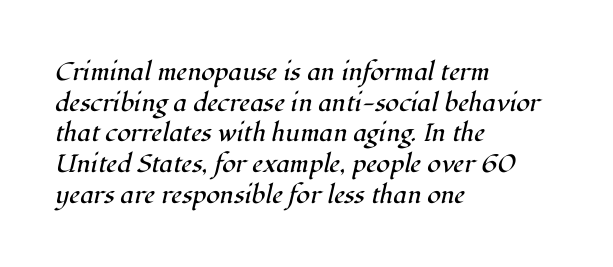
{"italic": "yes", "lean": "right", "slant_degrees": 12, "bold": "no", "underline": "no", "align": "left", "line_spacing_ratio": 1.23, "letter_spacing": "normal", "letter_spacing_em": 0.0, "glyph_px": 25}
